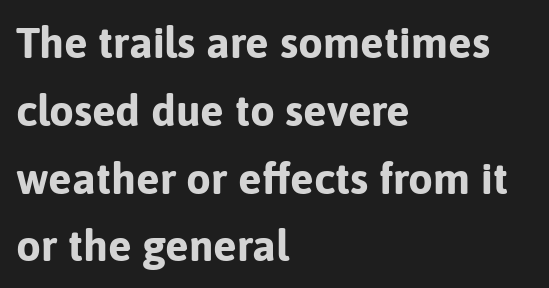
How would I describe the line gaps? Plain and ordinary. The specimen reads as upright at a glance. Weight check: bold — yes, fully. Proportional: the letters do not fall into vertical columns. All the whitespace from short lines collects on the right. Characters follow at the spacing the type designer built in.
